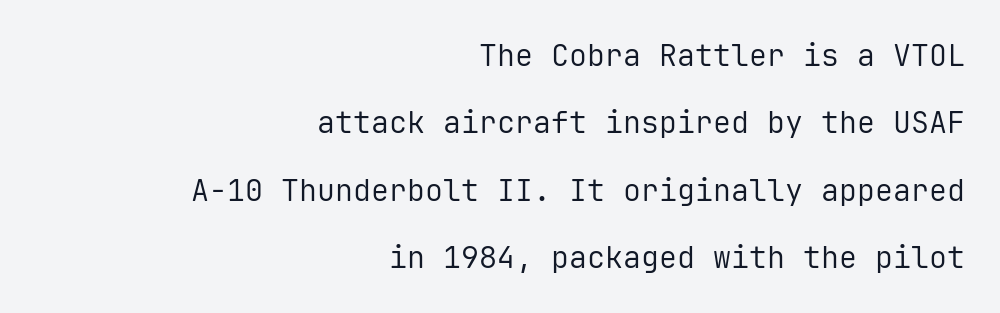
Caption: face not bold, strokes unweighted. Each new line begins a long way beneath the previous one. Compared with a flush-left layout, this one pins lines to the opposite, right side. You can tell from the bare stems that sans-serif type was used. This sample has the even, mechanical cadence of fixed-width lettering.
